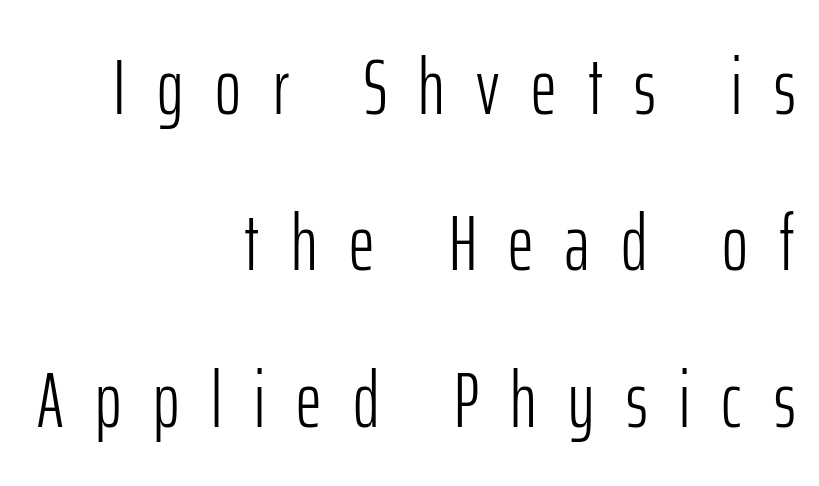
The weight would be labelled regular, book, light, or lighter still. Where is the straight margin? On the right. The passage shown is not underscored anywhere. Leading is clearly above the norm, producing a sparse column.
